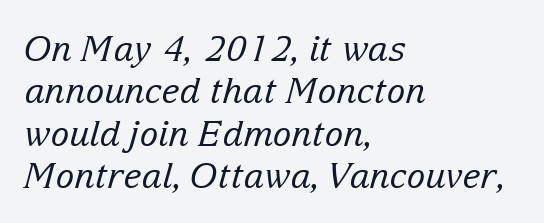
The image shows 35 px regular-weight serif type, italic (leaning right); set left-aligned, line spacing 1.21x, normal letter spacing, not underlined; low stroke contrast and a medium x-height.
